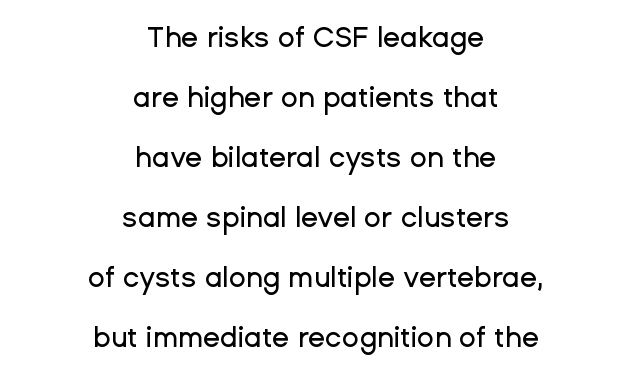
Alignment: centered. Notice how the stems are strictly vertical — no italics here. Here the designer chose a conventional face with non-uniform glyph widths. Tracking here is standard; glyphs follow each other at the usual distance. Only glyphs here, with clear space below each row. What's the leading like? Stretched, with rows far apart.
